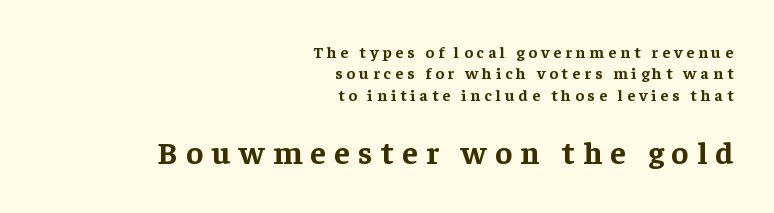
Is this a fixed-width face? No — the glyphs have proportional, varying widths. The string is rendered with underlining switched off. Which of the two is more prominent by size? The second, at the bottom. Line spacing here is normal. Rendered with straight, roman letterforms.
